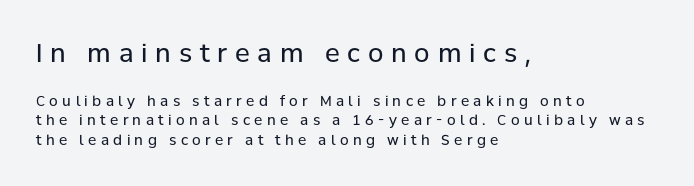
Normally led — the rows are evenly, conventionally spaced. Rendered with straight, roman letterforms. The lines in this sample share a left origin and differ only in where they stop. Loose tracking; the words dissolve into strings of separated letters.
